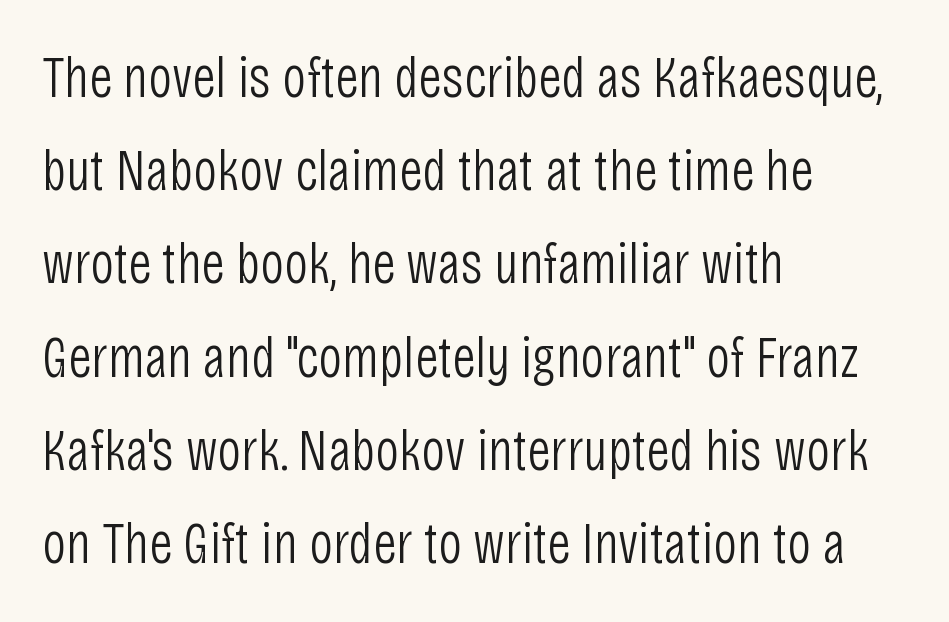
The image shows 59 px light, condensed sans-serif type, upright; set left-aligned, normal line spacing (1.58x), normal letter spacing, not underlined; low stroke contrast and a large x-height.
